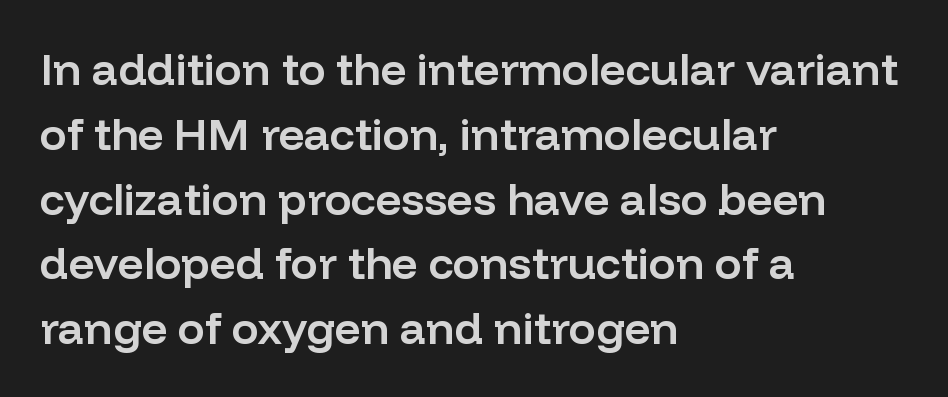
{"serif": "no", "italic": "no", "bold": "semi", "weight": "semibold", "width": "normal", "stroke_contrast": "low", "x_height": "medium", "monospaced": "no", "underline": "no", "align": "left", "line_spacing": "normal", "line_spacing_ratio": 1.44, "letter_spacing": "normal", "letter_spacing_em": 0.0, "glyph_px": 45}
